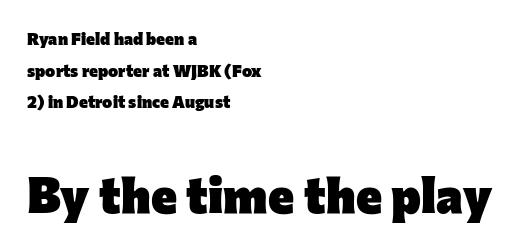
{"serif": "no", "italic": "no", "bold": "yes", "weight": "heavy", "width": "normal", "stroke_contrast": "low", "x_height": "medium", "monospaced": "no", "underline": "no", "align": "left", "line_spacing_ratio": 1.86, "letter_spacing": "normal", "letter_spacing_em": 0.0, "larger_block": "second", "size_ratio": 2.94, "glyph_px": 50}
